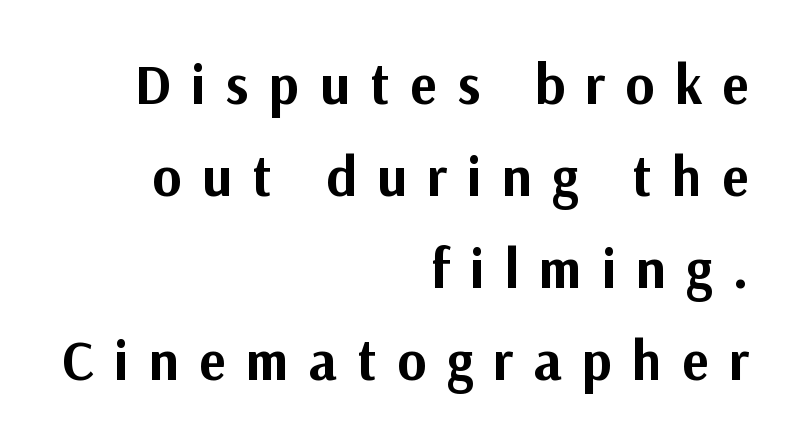
{"serif": "no", "italic": "no", "bold": "yes", "weight": "bold", "width": "normal", "stroke_contrast": "medium", "x_height": "medium", "monospaced": "no", "underline": "no", "align": "right", "line_spacing": "normal", "line_spacing_ratio": 1.64, "letter_spacing": "wide", "letter_spacing_em": 0.36, "glyph_px": 56}
